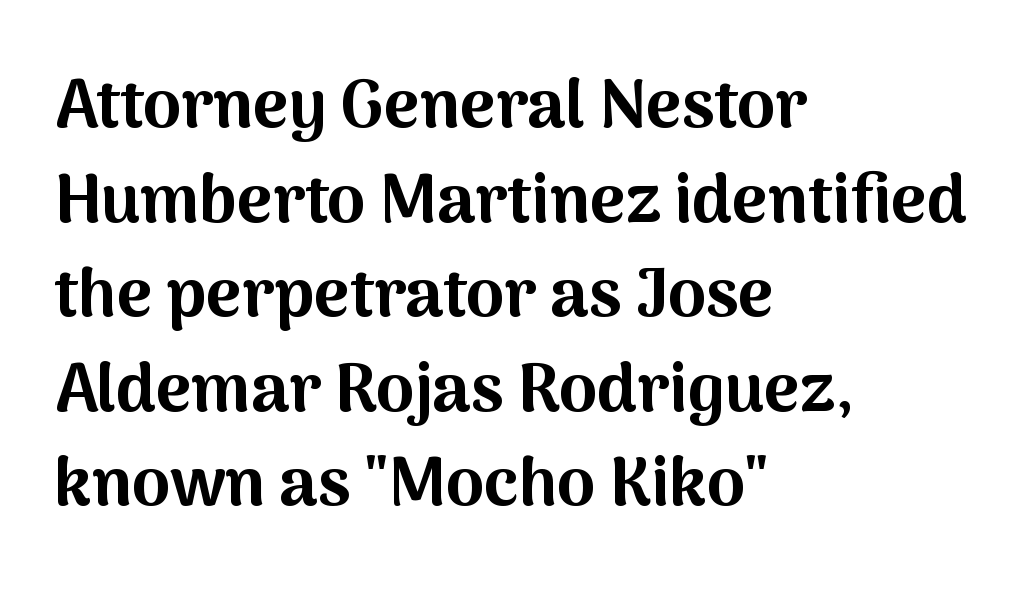
{"serif": "no", "italic": "no", "bold": "yes", "weight": "bold", "width": "normal", "stroke_contrast": "medium", "x_height": "medium", "monospaced": "no", "underline": "no", "align": "left", "line_spacing": "normal", "line_spacing_ratio": 1.39, "letter_spacing": "normal", "letter_spacing_em": 0.0, "glyph_px": 68}
